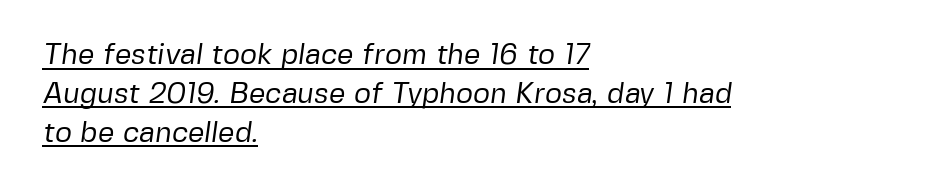
The image shows 29 px regular-weight sans-serif type; set left-aligned, normal line spacing (1.34x), normal letter spacing, underlined; low stroke contrast and a medium x-height.
